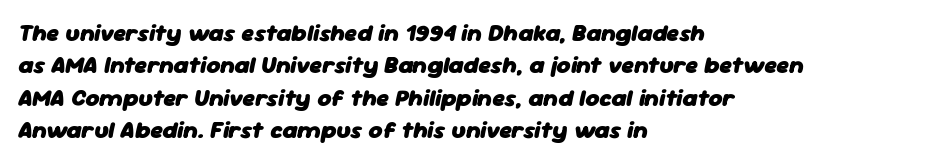
{"italic": "yes", "lean": "right", "slant_degrees": 11, "bold": "yes", "underline": "no", "align": "left", "line_spacing": "normal", "line_spacing_ratio": 1.35, "letter_spacing": "normal", "letter_spacing_em": 0.0, "glyph_px": 24}
